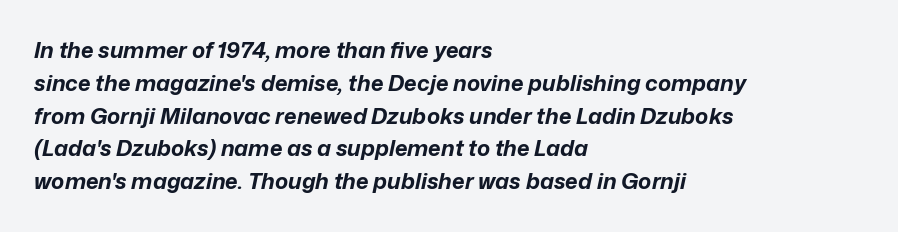
{"italic": "yes", "lean": "right", "slant_degrees": 12, "bold": "yes", "underline": "no", "align": "left", "line_spacing": "normal", "line_spacing_ratio": 1.49, "letter_spacing": "normal", "letter_spacing_em": 0.0, "glyph_px": 22}
